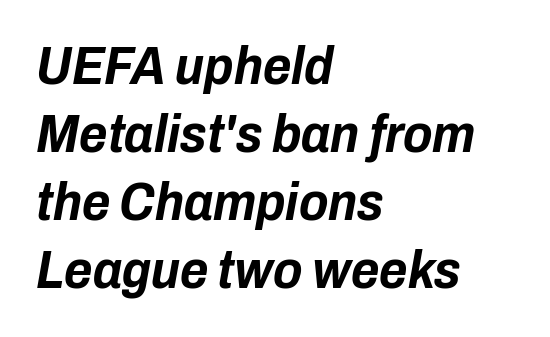
{"italic": "yes", "lean": "right", "slant_degrees": 10, "bold": "yes", "weight": "bold", "width": "condensed", "stroke_contrast": "low", "x_height": "medium", "monospaced": "no", "underline": "no", "align": "left", "line_spacing": "normal", "line_spacing_ratio": 1.26, "letter_spacing": "normal", "letter_spacing_em": 0.0, "glyph_px": 54}
